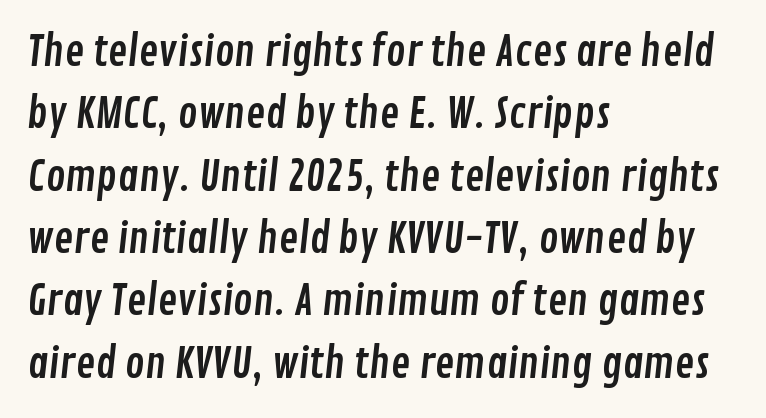
If you measured baseline to baseline, you'd find a middling distance. The rendering keeps characters at their native spacing. You could not count columns in this text — the font is proportionally spaced. The passage is arranged the way most books set body copy — flush left. This rendering features lettering with no underline.
